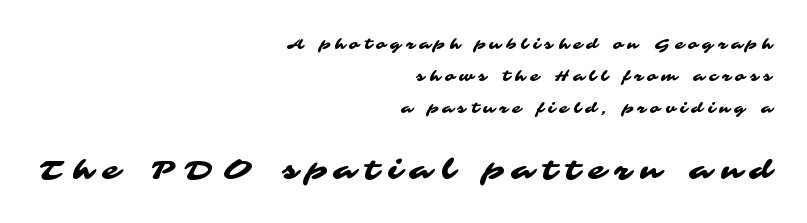
Interline gaps are noticeably wide in this sample. The block sitting lower on the canvas is the one with enlarged characters. Caption: multi-line text, flush right, ragged left. Clear beneath every line of the passage. Each word looks stretched out because of the extra space between its letters.
